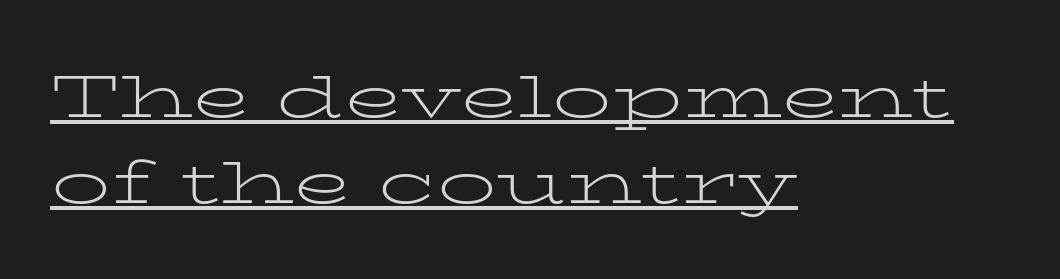
{"serif": "yes", "italic": "no", "bold": "no", "weight": "light", "width": "wide", "stroke_contrast": "low", "x_height": "medium", "monospaced": "no", "underline": "yes", "align": "left", "line_spacing": "normal", "line_spacing_ratio": 1.46, "letter_spacing": "normal", "letter_spacing_em": 0.0, "glyph_px": 59}
